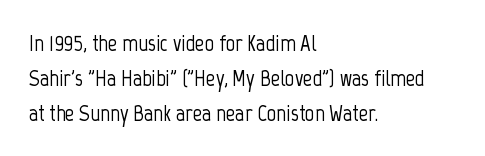
Left-aligned paragraph, ragged on the right. This sample uses an upright cut, with every glyph sitting square on the baseline. Only glyphs here, with clear space below each row. In terms of letterspacing, this is plain default setting. The line-height multiplier appears to be the usual default.
